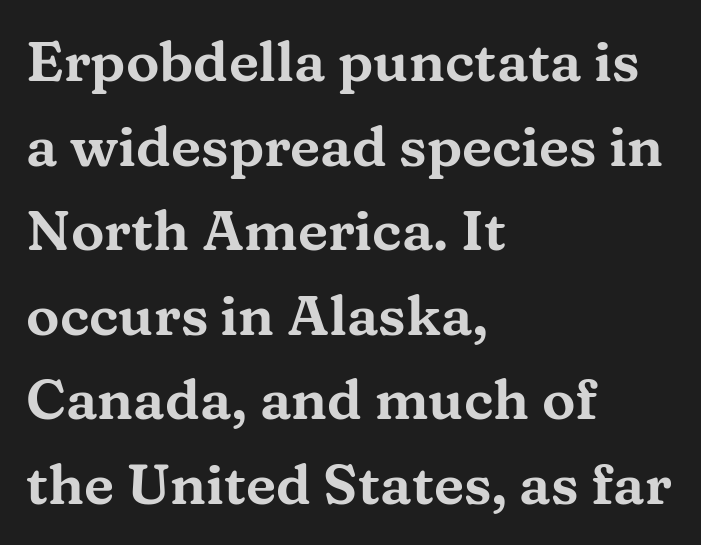
The image shows 56 px wide serif type, upright; set left-aligned, normal line spacing (1.51x), normal letter spacing, not underlined; medium stroke contrast and a medium x-height.
